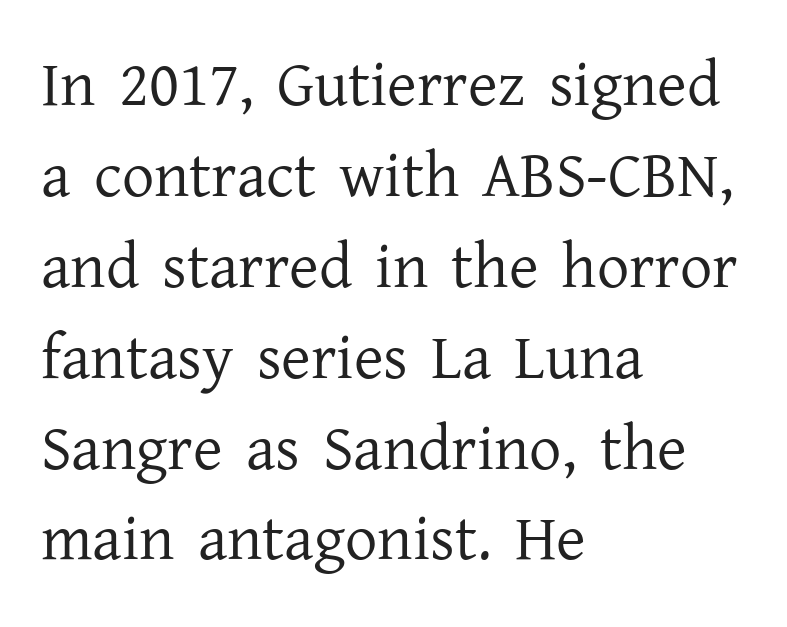
{"serif": "yes", "italic": "no", "bold": "no", "weight": "regular", "width": "normal", "stroke_contrast": "low", "x_height": "medium", "monospaced": "no", "underline": "no", "align": "left", "line_spacing": "normal", "line_spacing_ratio": 1.42, "letter_spacing": "normal", "letter_spacing_em": 0.0, "glyph_px": 64}
